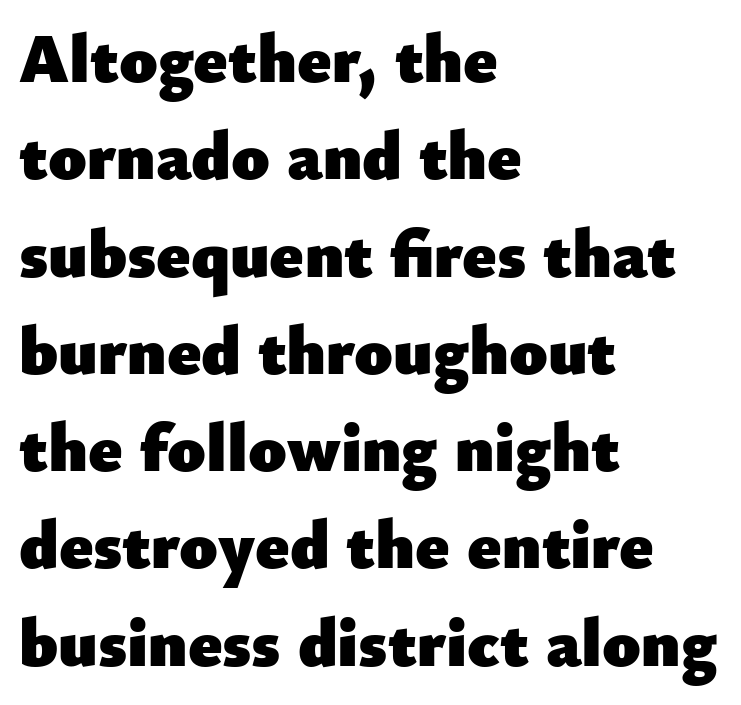
Character widths vary here, with narrow letters taking less room than wide ones. Nope, not italic — everything's standing straight. Caption: multi-line text, flush left, ragged right. Quick note: underline off. Notice how thick the strokes are: this is what a full bold looks like. Unlike a traditional serif, this face leaves its strokes unadorned.
